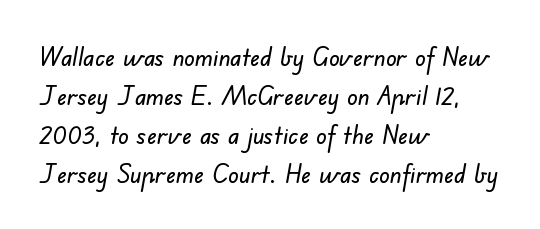
The image shows 26 px text type; set left-aligned, normal line spacing (1.5x), normal letter spacing, not underlined.
